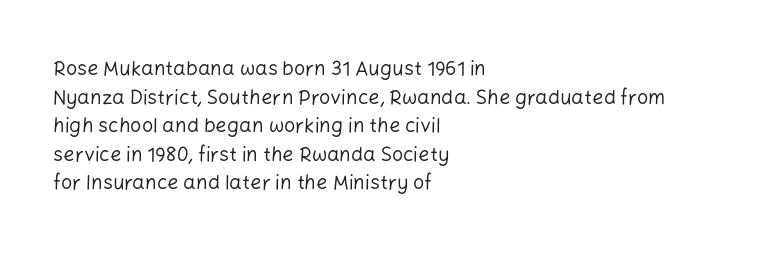
Q: Is the text bold? A: No.
Q: Is the text italic (slanted)? A: No, it is upright.
Q: Is the text underlined? A: No.
Q: How is the paragraph aligned? A: Left-aligned.
Q: Is the spacing between letters normal or unusually wide? A: Normal.
Q: Is the spacing between lines tight, normal or loose? A: Normal.
